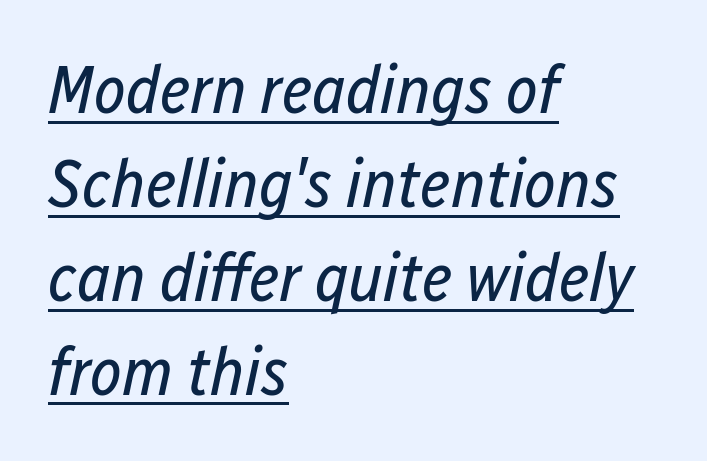
A continuous stroke trails under the words, as in a hyperlink. Compared with a centered layout, this one pins lines to the left instead. Successive baselines arrive at the customary interval. A typesetter would mark this as italic. There is no visible air inserted between adjacent glyphs.
